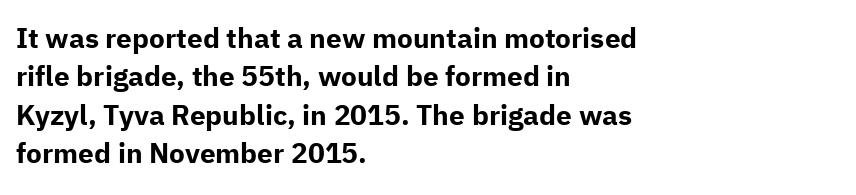
The sample has been set heavy, in full bold. Regarding leading, the lines here are spaced in the standard way. Posture: straight, roman, zero tilt. Line beginnings align vertically; line endings do not. Characters follow at the spacing the type designer built in. Underlining? Definitely not there.
